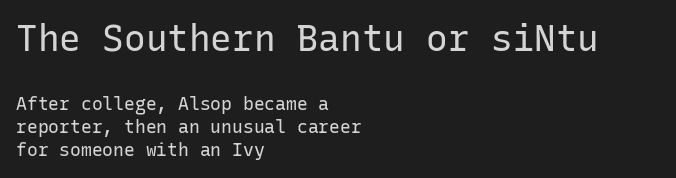
{"serif": "no", "italic": "no", "bold": "no", "weight": "regular", "width": "normal", "stroke_contrast": "low", "x_height": "medium", "monospaced": "yes", "underline": "no", "align": "left", "line_spacing": "normal", "line_spacing_ratio": 1.3, "letter_spacing": "normal", "letter_spacing_em": 0.0, "larger_block": "first", "size_ratio": 2.0, "glyph_px": 36}
